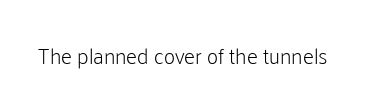
{"italic": "no", "bold": "no", "underline": "no", "letter_spacing": "normal", "letter_spacing_em": 0.0, "glyph_px": 22}
